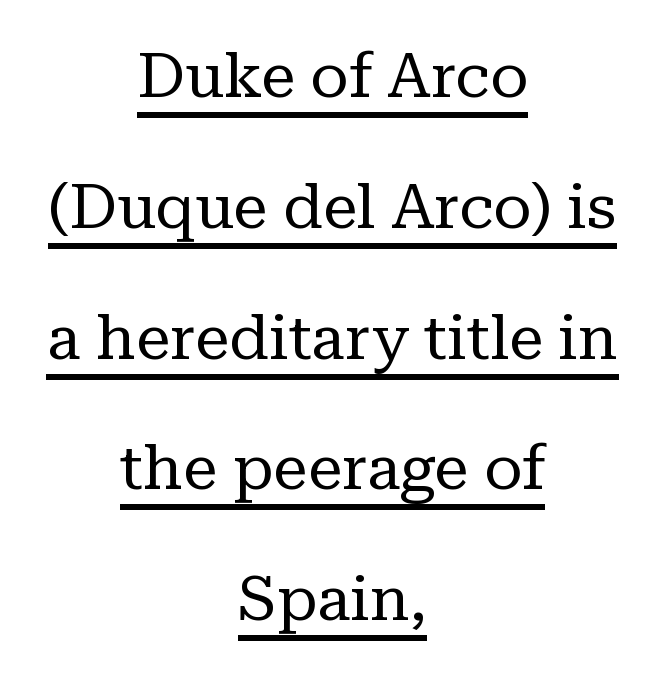
{"serif": "yes", "italic": "no", "bold": "no", "weight": "regular", "width": "normal", "stroke_contrast": "low", "x_height": "medium", "monospaced": "no", "underline": "yes", "align": "center", "line_spacing": "loose", "line_spacing_ratio": 2.11, "letter_spacing": "normal", "letter_spacing_em": 0.0, "glyph_px": 62}
